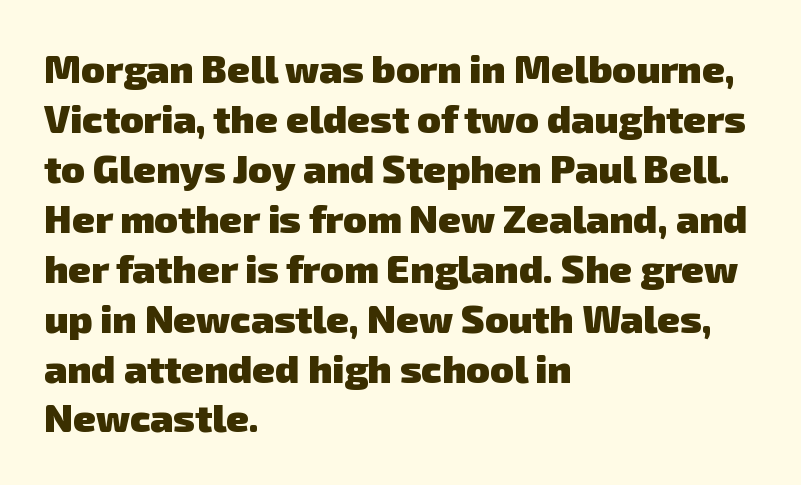
Q: Is the text bold? A: Yes.
Q: Is the typeface a serif or a sans-serif typeface? A: Sans-serif.
Q: Is the text underlined? A: No.
Q: How is the paragraph aligned? A: Left-aligned.
Q: Is the spacing between letters normal or unusually wide? A: Normal.
Q: Is the spacing between lines tight, normal or loose? A: Normal.
Q: Width (condensed, normal, or wide)? A: Normal.
Q: Stroke contrast? A: Low.
Q: x-height? A: Medium.
Q: Monospaced? A: No.
